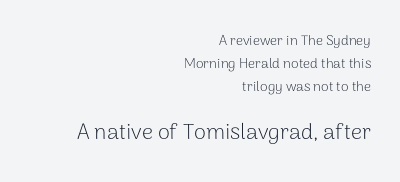
Notice how the stems are strictly vertical — no italics here. The horizontal fit of the characters is conventional and even. The letters look calm and open, with moderate or lighter stems. Does the bottom block carry the larger type? Yes, it does. Lines of text with bare space underneath. The passage is arranged like a letterhead date or caption credit — flush right.
